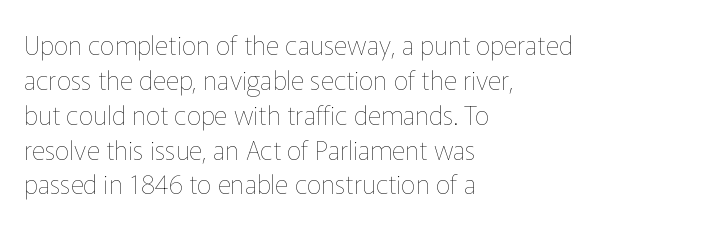
Q: Is the text bold? A: No.
Q: Is the text italic (slanted)? A: No, it is upright.
Q: Is the text underlined? A: No.
Q: How is the paragraph aligned? A: Left-aligned.
Q: Is the spacing between letters normal or unusually wide? A: Normal.
Q: Is the spacing between lines tight, normal or loose? A: Normal.
